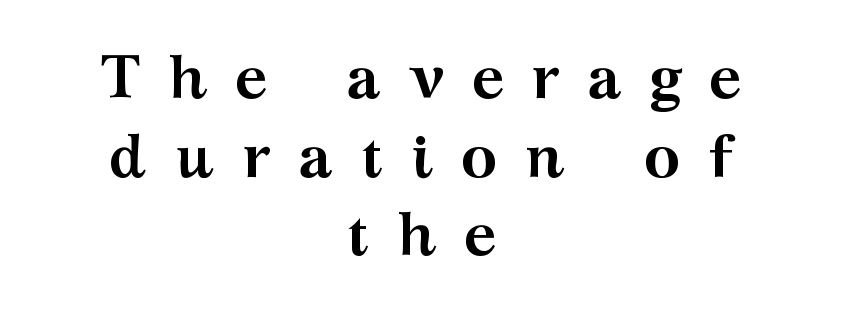
The image shows 61 px semibold, wide serif type, upright; set centered, normal line spacing (1.29x), unusually wide letter spacing (+0.45 em), not underlined; medium stroke contrast and a medium x-height.
